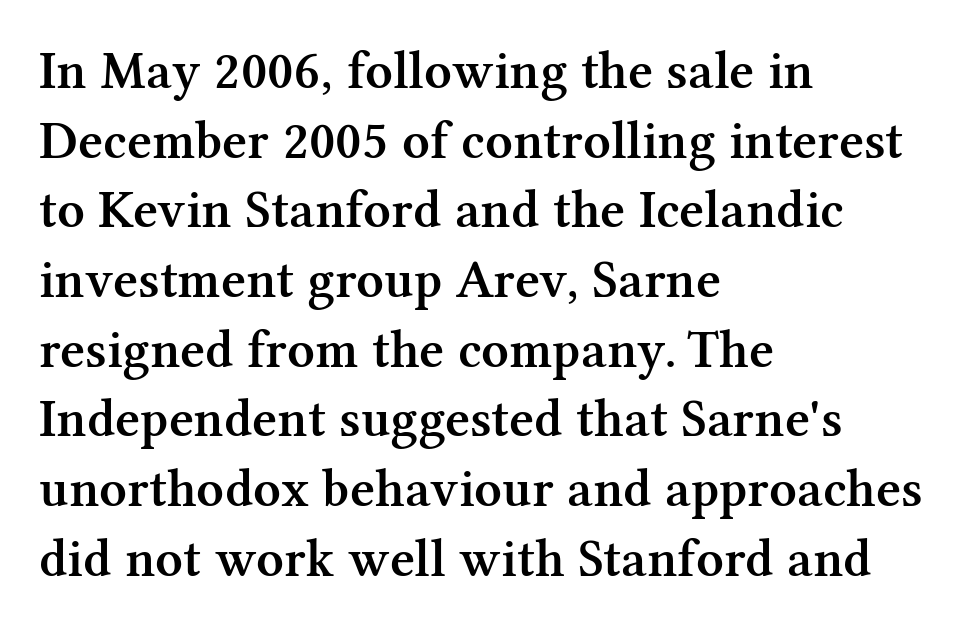
A normal amount of white space separates one row of letters from the next. Character widths vary here, with narrow letters taking less room than wide ones. Visually the block forms a straight wall on the left and a jagged coastline on the right. Does the type have serifs? Yes, each stem ends in a small foot. Notice the strokes are somewhat thickened but not fully heavy: this is a semibold.
